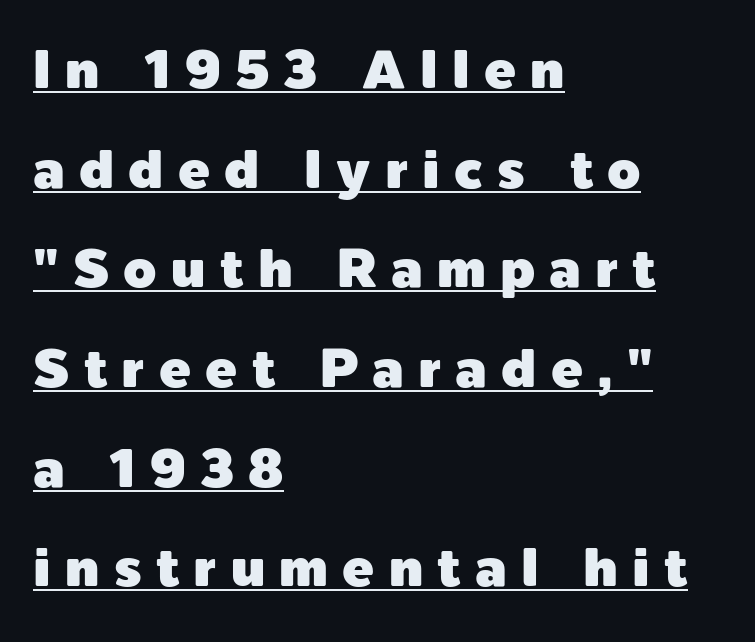
The image shows 53 px sans-serif type, upright; set left-aligned, line spacing 1.88x, unusually wide letter spacing (+0.27 em), underlined; a medium x-height.
